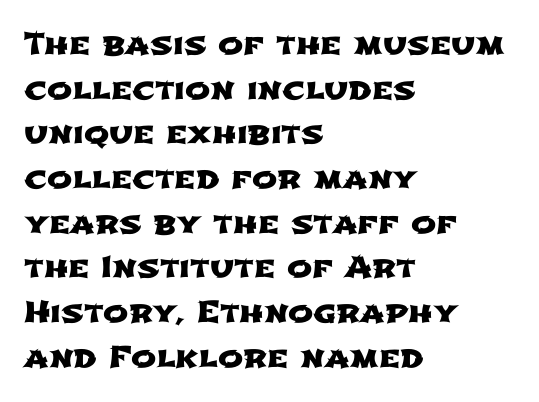
Q: Is the typeface a serif or a sans-serif typeface? A: Sans-serif.
Q: Is the text underlined? A: No.
Q: How is the paragraph aligned? A: Left-aligned.
Q: Is the spacing between letters normal or unusually wide? A: Normal.
Q: Is the spacing between lines tight, normal or loose? A: Normal.
Q: Width (condensed, normal, or wide)? A: Wide.
Q: Stroke contrast? A: Low.
Q: x-height? A: Medium.
Q: Monospaced? A: No.
